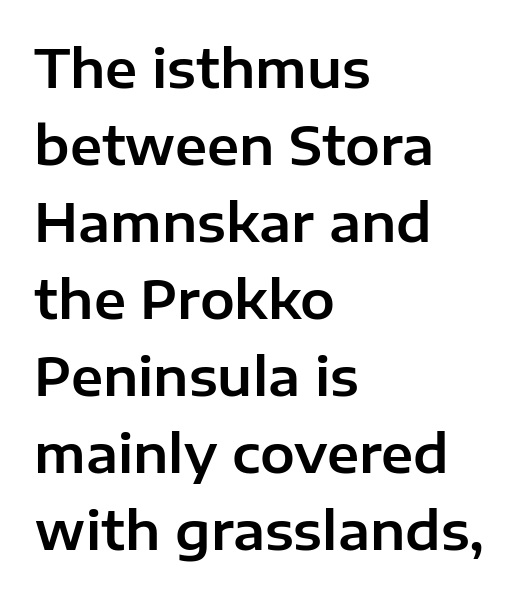
Only glyphs here, with clear space below each row. The typeface chosen for these lines omits serifs. Tall strokes in this sample are plumb rather than angled. The face used here is proportionally spaced, like ordinary book or web type. There is no visible air inserted between adjacent glyphs. Reading down the block, your eye returns to a fixed left position each line.
